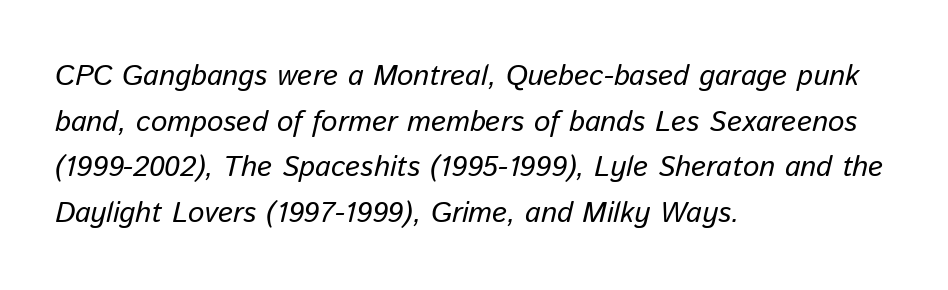
The image shows 29 px text type, italic (leaning right); set left-aligned, normal line spacing (1.57x), normal letter spacing, not underlined; low stroke contrast and a medium x-height.
